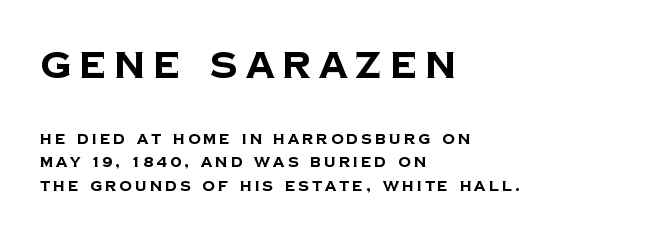
Q: Is the text bold? A: Yes.
Q: Is the typeface a serif or a sans-serif typeface? A: Sans-serif.
Q: Is the text underlined? A: No.
Q: How is the paragraph aligned? A: Left-aligned.
Q: Is the spacing between letters normal or unusually wide? A: Unusually wide.
Q: Is the spacing between lines tight, normal or loose? A: Normal.
Q: Which block of text is set in a larger size, the first (top) or the second (bottom)? A: The first (top) one.
Q: Width (condensed, normal, or wide)? A: Normal.
Q: Stroke contrast? A: Low.
Q: x-height? A: Large.
Q: Monospaced? A: No.
